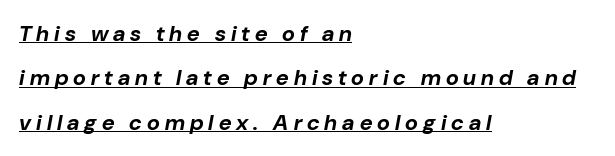
Q: Is the text bold? A: Yes.
Q: Is the text italic (slanted)? A: Yes, it leans right by about 10 degrees.
Q: Is the text underlined? A: Yes.
Q: How is the paragraph aligned? A: Left-aligned.
Q: Is the spacing between letters normal or unusually wide? A: Unusually wide.
Q: Is the spacing between lines tight, normal or loose? A: Loose.
